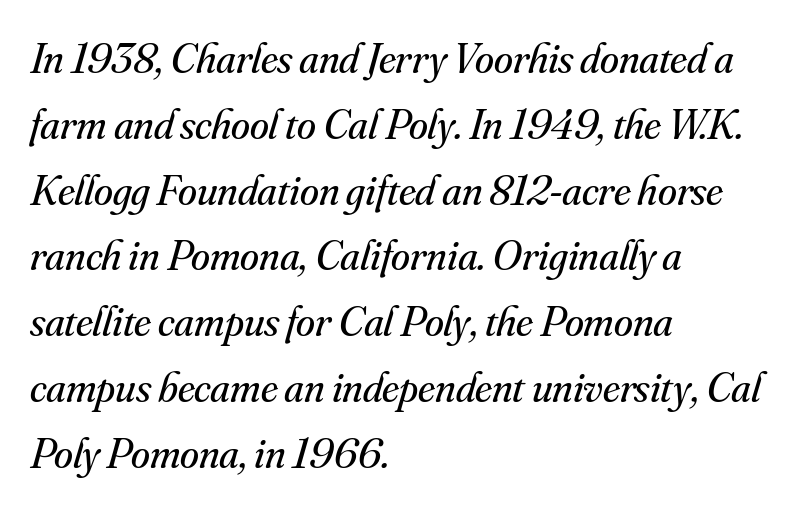
Q: Is the text bold? A: No.
Q: Is the text italic (slanted)? A: Yes, it leans right by about 16 degrees.
Q: Is the typeface a serif or a sans-serif typeface? A: Serif.
Q: Is the text underlined? A: No.
Q: How is the paragraph aligned? A: Left-aligned.
Q: Is the spacing between letters normal or unusually wide? A: Normal.
Q: Is the spacing between lines tight, normal or loose? A: Normal.
Q: Width (condensed, normal, or wide)? A: Normal.
Q: Stroke contrast? A: Medium.
Q: x-height? A: Small.
Q: Monospaced? A: No.
